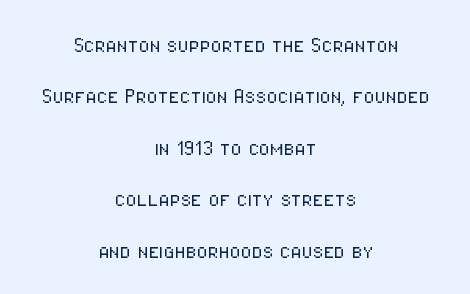
Q: Is the text bold? A: No.
Q: Is the text italic (slanted)? A: No, it is upright.
Q: Is the text underlined? A: No.
Q: How is the paragraph aligned? A: Centered.
Q: Is the spacing between letters normal or unusually wide? A: Normal.
Q: Is the spacing between lines tight, normal or loose? A: Loose.
